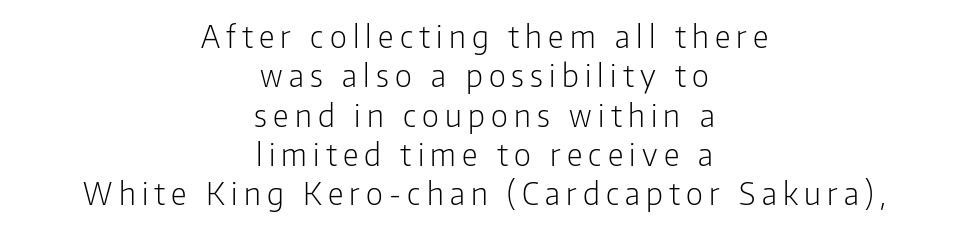
{"serif": "no", "italic": "no", "bold": "no", "weight": "light", "width": "condensed", "stroke_contrast": "low", "x_height": "medium", "monospaced": "no", "underline": "no", "align": "center", "line_spacing": "normal", "line_spacing_ratio": 1.27, "letter_spacing": "wide", "letter_spacing_em": 0.2, "glyph_px": 31}
